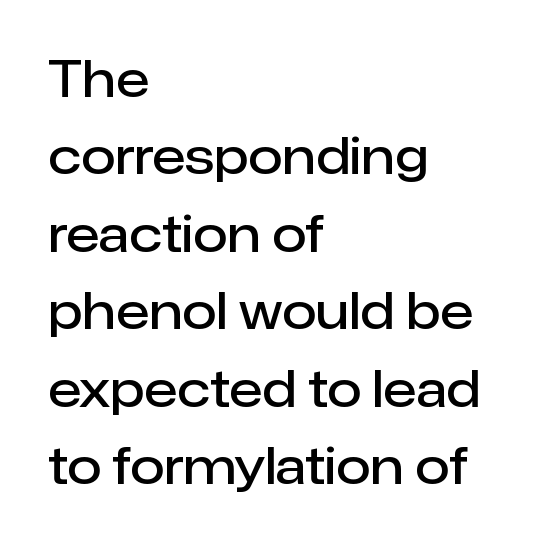
Q: Is the text bold? A: Semi-bold.
Q: Is the text italic (slanted)? A: No, it is upright.
Q: Is the typeface a serif or a sans-serif typeface? A: Sans-serif.
Q: Is the text underlined? A: No.
Q: How is the paragraph aligned? A: Left-aligned.
Q: Is the spacing between letters normal or unusually wide? A: Normal.
Q: Is the spacing between lines tight, normal or loose? A: Normal.
Q: Width (condensed, normal, or wide)? A: Normal.
Q: Stroke contrast? A: Low.
Q: x-height? A: Medium.
Q: Monospaced? A: No.
